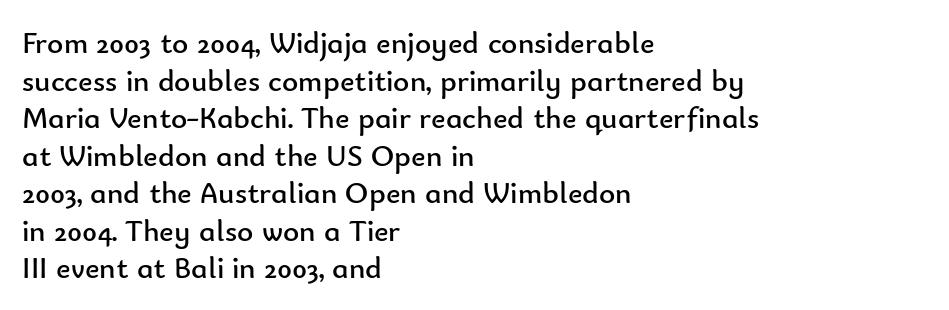
Q: Is the text bold? A: No.
Q: Is the text italic (slanted)? A: No, it is upright.
Q: Is the typeface a serif or a sans-serif typeface? A: Sans-serif.
Q: Is the text underlined? A: No.
Q: How is the paragraph aligned? A: Left-aligned.
Q: Is the spacing between letters normal or unusually wide? A: Normal.
Q: Width (condensed, normal, or wide)? A: Normal.
Q: Stroke contrast? A: Low.
Q: x-height? A: Small.
Q: Monospaced? A: No.
